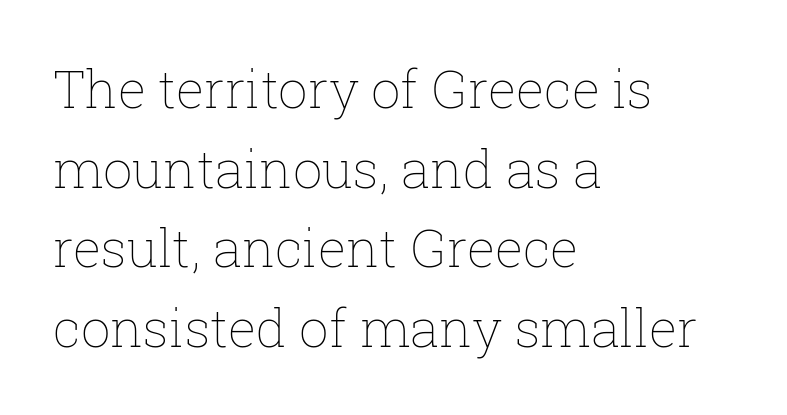
The image shows 52 px thin type, upright; set left-aligned, normal line spacing (1.53x), normal letter spacing, not underlined; low stroke contrast and a medium x-height.
